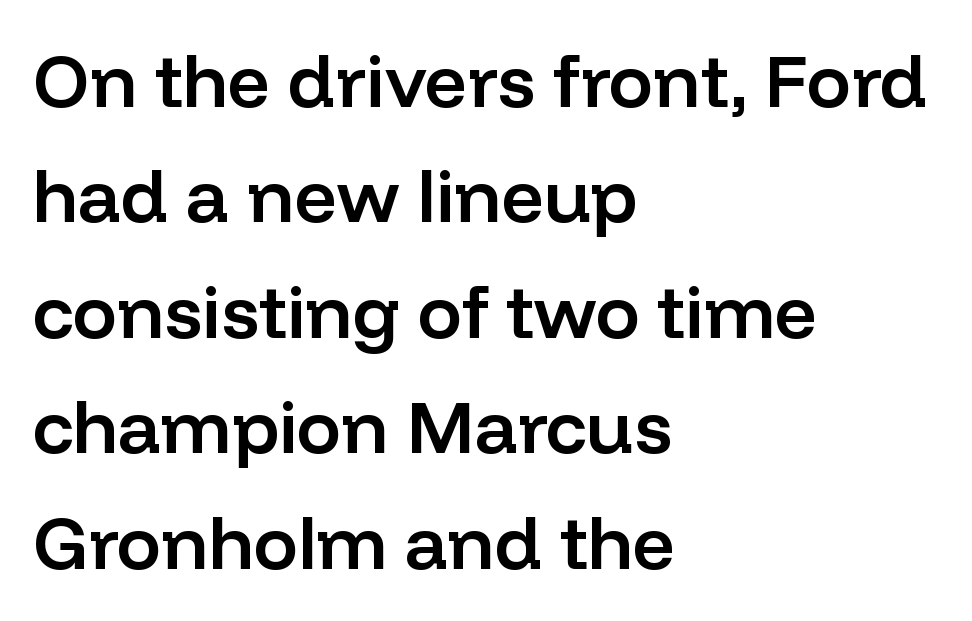
Q: Is the text bold? A: Semi-bold.
Q: Is the text italic (slanted)? A: No, it is upright.
Q: Is the typeface a serif or a sans-serif typeface? A: Sans-serif.
Q: Is the text underlined? A: No.
Q: How is the paragraph aligned? A: Left-aligned.
Q: Is the spacing between letters normal or unusually wide? A: Normal.
Q: Is the spacing between lines tight, normal or loose? A: Normal.
Q: Width (condensed, normal, or wide)? A: Normal.
Q: Stroke contrast? A: Low.
Q: x-height? A: Medium.
Q: Monospaced? A: No.
